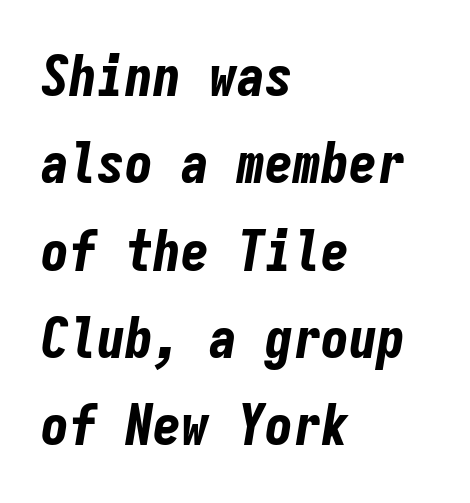
The face used here is monospaced, like something from a code editor. Slant detected: the letters are inclined. The block of text has a typical density, with ordinary space between rows. Strong, thick strokes mark this as bold type. Left-aligned paragraph, ragged on the right. A clean baseline with only descenders dipping below it.
